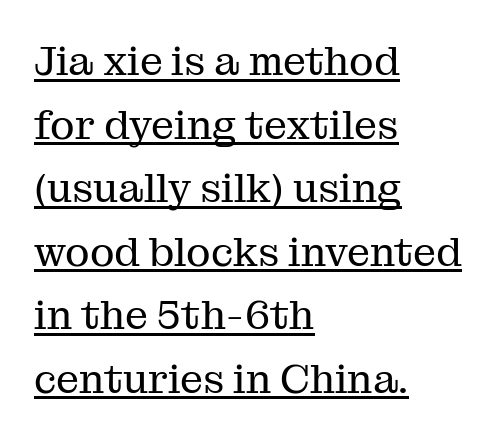
Q: Is the text bold? A: No.
Q: Is the text italic (slanted)? A: No, it is upright.
Q: Is the typeface a serif or a sans-serif typeface? A: Serif.
Q: Is the text underlined? A: Yes.
Q: How is the paragraph aligned? A: Left-aligned.
Q: Is the spacing between letters normal or unusually wide? A: Normal.
Q: Is the spacing between lines tight, normal or loose? A: Normal.
Q: Width (condensed, normal, or wide)? A: Normal.
Q: Stroke contrast? A: Medium.
Q: x-height? A: Medium.
Q: Monospaced? A: No.
